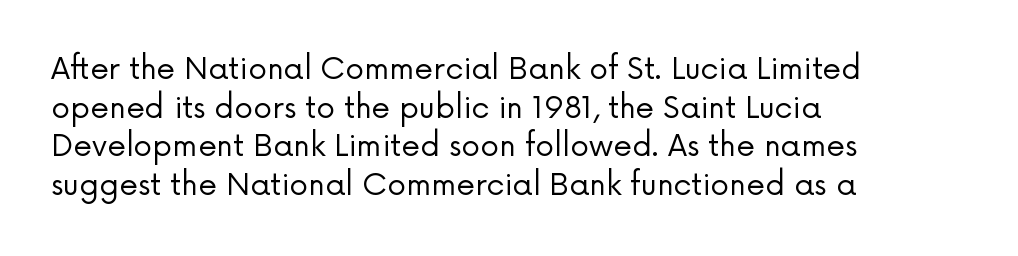
Classification — sans serif. The line texture is even and compact thanks to regular tracking. No italicization has been applied; the sample stays upright. Has an underline been added? It has not.
